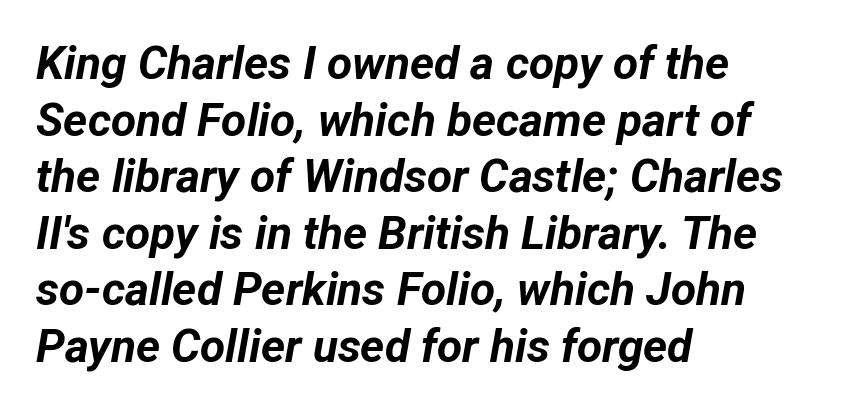
The image shows 46 px bold type, italic (leaning right); set left-aligned, line spacing 1.23x, normal letter spacing, not underlined; low stroke contrast and a medium x-height.
